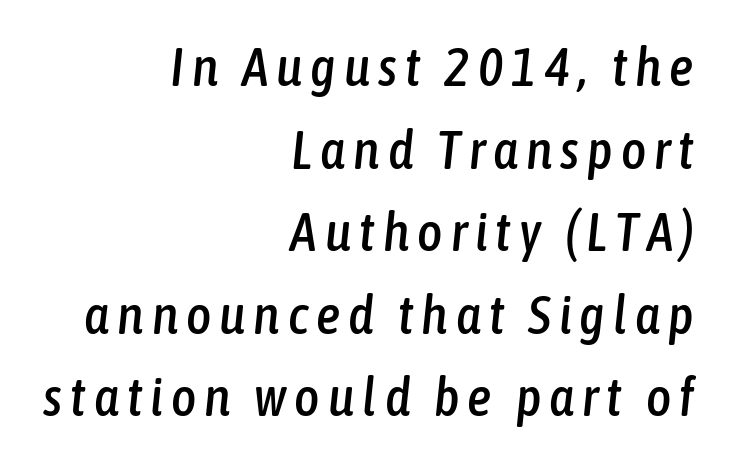
The image shows 54 px condensed type, italic (leaning right); set right-aligned, normal line spacing (1.53x), not underlined; low stroke contrast and a medium x-height.
